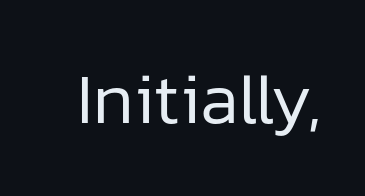
{"serif": "no", "italic": "no", "bold": "no", "weight": "regular", "width": "normal", "stroke_contrast": "low", "x_height": "medium", "monospaced": "no", "underline": "no", "letter_spacing": "normal", "letter_spacing_em": 0.0, "glyph_px": 71}
